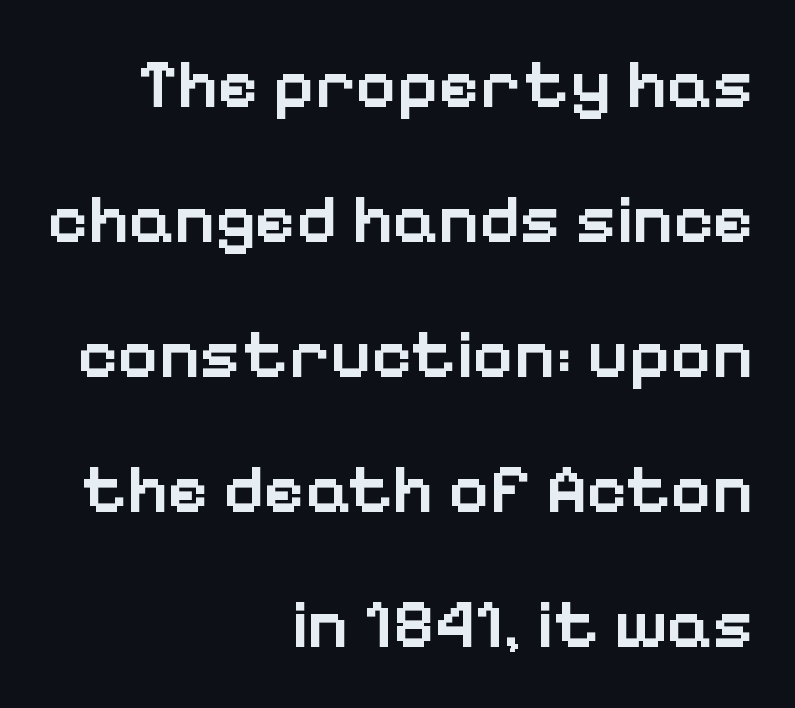
The designer went with a sans here, leaving each stem footless. When letters stand straight like this, we call the style roman or upright. The ragged edge is on the left, which tells us the setting is flush right. Look at the tracking — it's just the regular setting, nothing added. If you measured baseline to baseline, you'd find a long distance.
